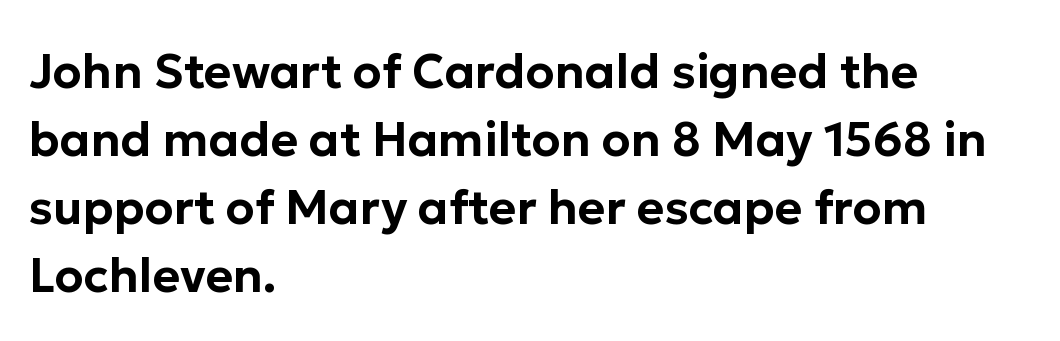
{"serif": "no", "italic": "no", "width": "normal", "stroke_contrast": "low", "x_height": "medium", "monospaced": "no", "underline": "no", "align": "left", "line_spacing": "normal", "line_spacing_ratio": 1.45, "letter_spacing": "normal", "letter_spacing_em": 0.0, "glyph_px": 47}
